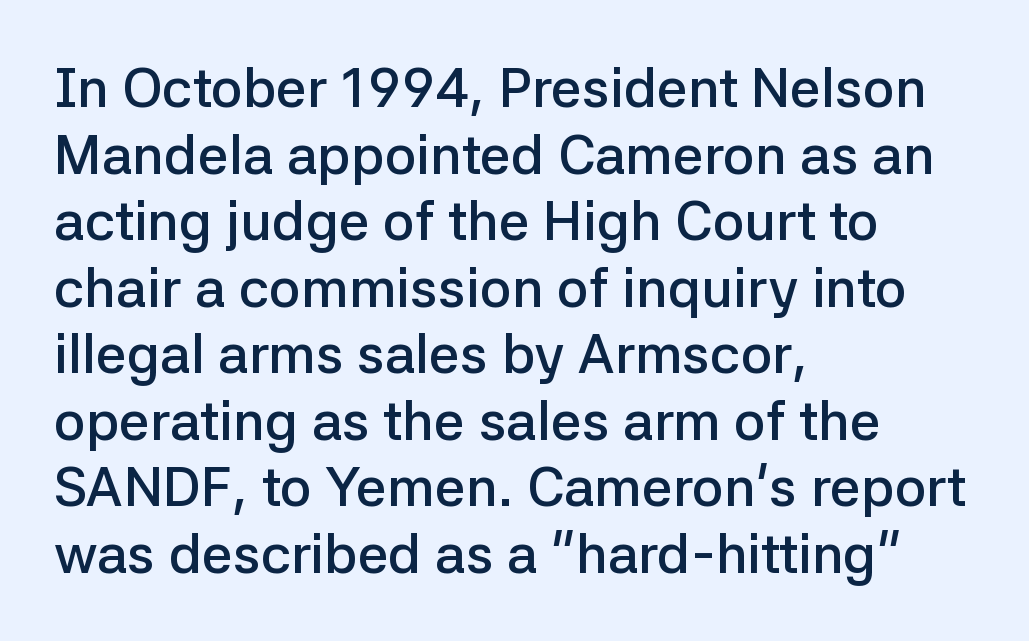
Are there feet on the stems? There aren't — it's a sans. A typesetter would call this proportional, since set widths differ per character. The characters look somewhat weighty, a semibold short of true bold. The glyphs are unaccompanied by any horizontal stroke below them. The ragged edge is on the right, which tells us the setting is flush left.
